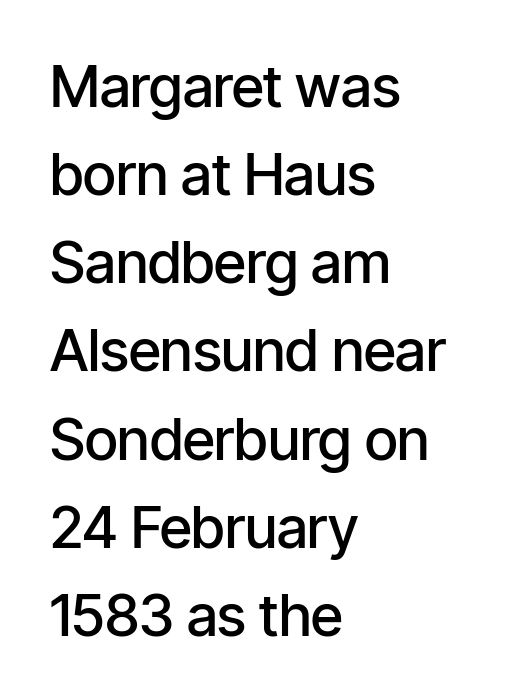
Q: Is the text bold? A: Semi-bold.
Q: Is the text italic (slanted)? A: No, it is upright.
Q: Is the typeface a serif or a sans-serif typeface? A: Sans-serif.
Q: Is the text underlined? A: No.
Q: How is the paragraph aligned? A: Left-aligned.
Q: Is the spacing between letters normal or unusually wide? A: Normal.
Q: Is the spacing between lines tight, normal or loose? A: Normal.
Q: Width (condensed, normal, or wide)? A: Condensed.
Q: Stroke contrast? A: Low.
Q: x-height? A: Medium.
Q: Monospaced? A: No.
